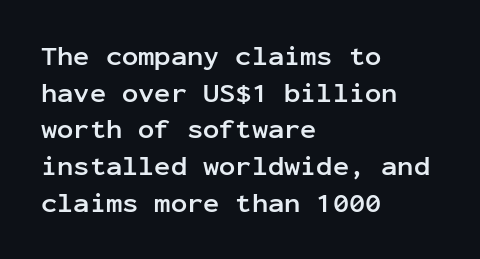
The image shows 27 px bold type, upright; set left-aligned, normal line spacing (1.36x), normal letter spacing, not underlined.
